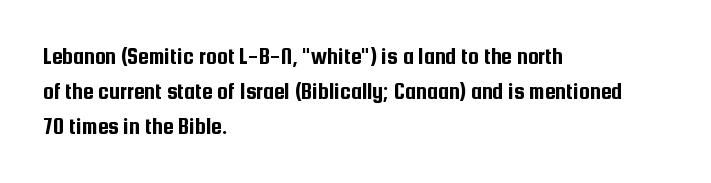
Q: Is the text italic (slanted)? A: No, it is upright.
Q: Is the text underlined? A: No.
Q: How is the paragraph aligned? A: Left-aligned.
Q: Is the spacing between letters normal or unusually wide? A: Normal.
Q: Is the spacing between lines tight, normal or loose? A: Normal.
